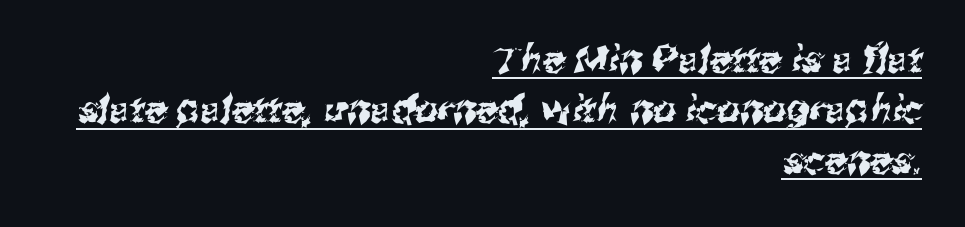
You can tell from the bare stems that sans-serif type was used. Every word sits above its own underline. Looks like regular typesetting: each glyph gets only the width it needs. Where is the straight margin? On the right. In terms of leading, this rendering sits right in the middle. Here the glyphs are tracked normally, forming tight word shapes.
